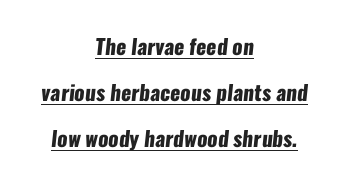
{"bold": "yes", "underline": "yes", "align": "center", "line_spacing": "loose", "line_spacing_ratio": 2.19, "letter_spacing": "normal", "letter_spacing_em": 0.0, "glyph_px": 21}
